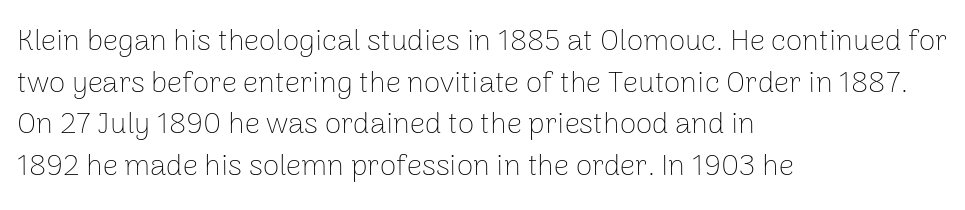
Q: Is the text bold? A: No.
Q: Is the text italic (slanted)? A: No, it is upright.
Q: Is the typeface a serif or a sans-serif typeface? A: Sans-serif.
Q: Is the text underlined? A: No.
Q: How is the paragraph aligned? A: Left-aligned.
Q: Is the spacing between letters normal or unusually wide? A: Normal.
Q: Is the spacing between lines tight, normal or loose? A: Normal.
Q: Width (condensed, normal, or wide)? A: Normal.
Q: Stroke contrast? A: Low.
Q: x-height? A: Medium.
Q: Monospaced? A: No.
